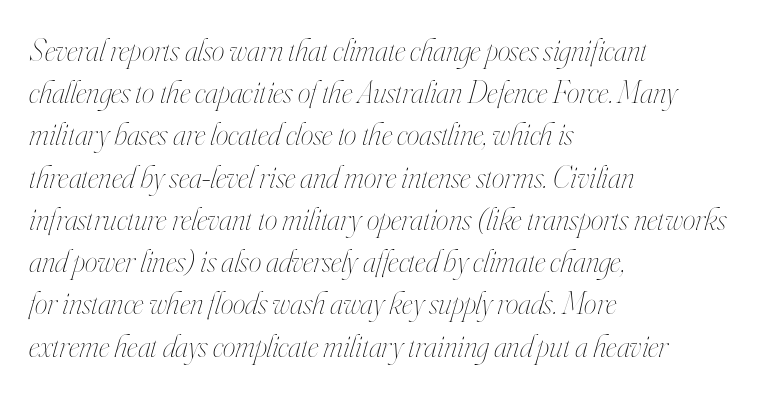
Each row of text sits above clean, open space. The letters look calm and open, with moderate or lighter stems. This sample has the flowing, uneven cadence of proportional lettering. Evenly set lines give the paragraph a standard silhouette. One-word summary of the alignment: left.
